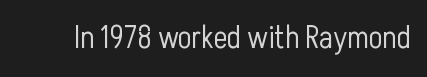
{"serif": "no", "italic": "no", "bold": "no", "weight": "light", "width": "condensed", "stroke_contrast": "low", "x_height": "medium", "monospaced": "no", "underline": "no", "letter_spacing": "normal", "letter_spacing_em": 0.0, "glyph_px": 32}
